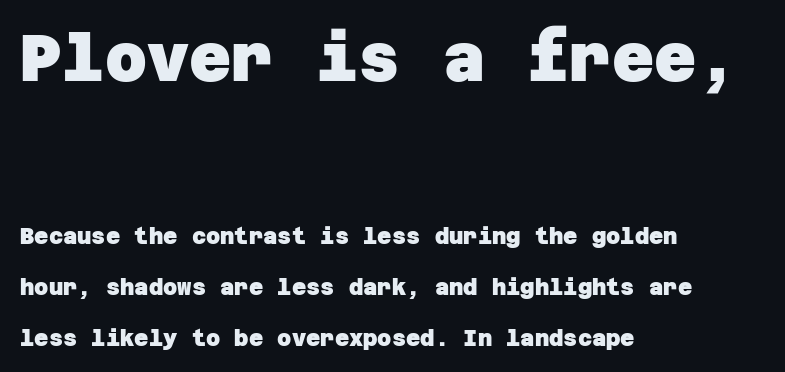
{"serif": "no", "bold": "yes", "weight": "heavy", "width": "normal", "stroke_contrast": "low", "x_height": "large", "underline": "no", "align": "left", "line_spacing": "loose", "line_spacing_ratio": 2.32, "letter_spacing": "normal", "letter_spacing_em": 0.0, "larger_block": "first", "size_ratio": 2.95, "glyph_px": 65}
